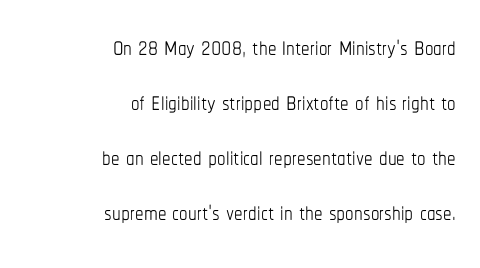
{"italic": "no", "bold": "no", "weight": "thin", "width": "condensed", "stroke_contrast": "low", "x_height": "medium", "monospaced": "no", "underline": "no", "align": "right", "line_spacing": "normal", "line_spacing_ratio": 1.62, "letter_spacing": "normal", "letter_spacing_em": 0.0, "glyph_px": 34}
